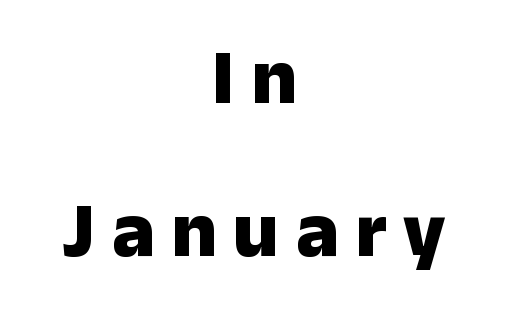
The image shows 79 px heavy sans-serif type, upright; set centered, loose line spacing (1.94x), unusually wide letter spacing (+0.21 em), not underlined; low stroke contrast and a medium x-height.
